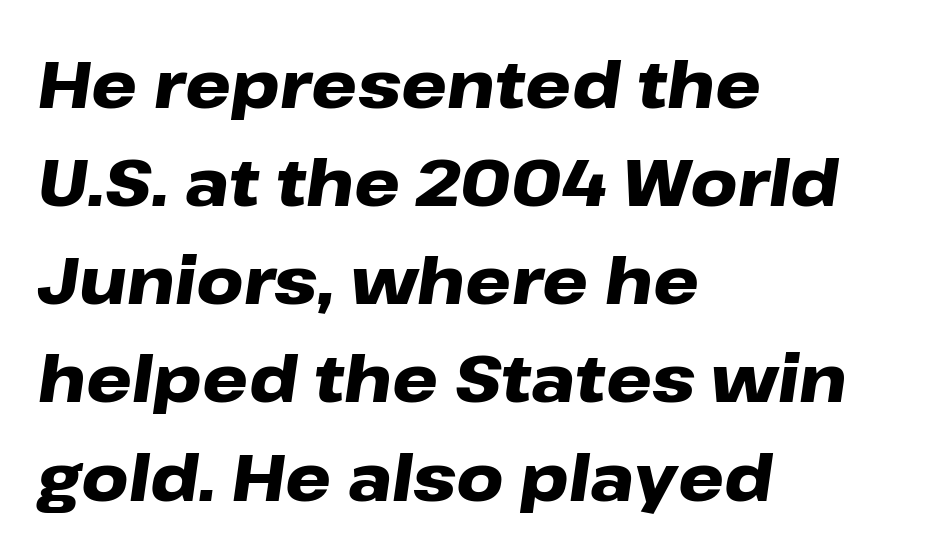
Q: Is the text bold? A: Yes.
Q: Is the text italic (slanted)? A: Yes, it leans right by about 8 degrees.
Q: Is the text underlined? A: No.
Q: How is the paragraph aligned? A: Left-aligned.
Q: Is the spacing between letters normal or unusually wide? A: Normal.
Q: Is the spacing between lines tight, normal or loose? A: Normal.
Q: Width (condensed, normal, or wide)? A: Wide.
Q: Stroke contrast? A: Low.
Q: x-height? A: Medium.
Q: Monospaced? A: No.
